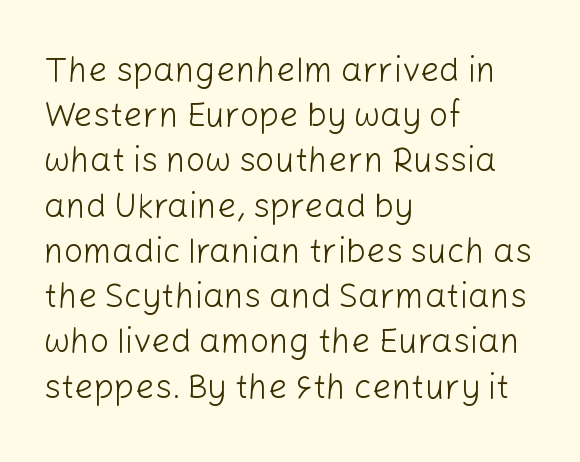
Quick note: interline space is typical. Layout note: lines flush left. The characters are drawn with everyday or finer stroke widths. Think of a printed novel: that variable character pitch is what you see here. You could call the tracking neutral — neither tight nor loose.
